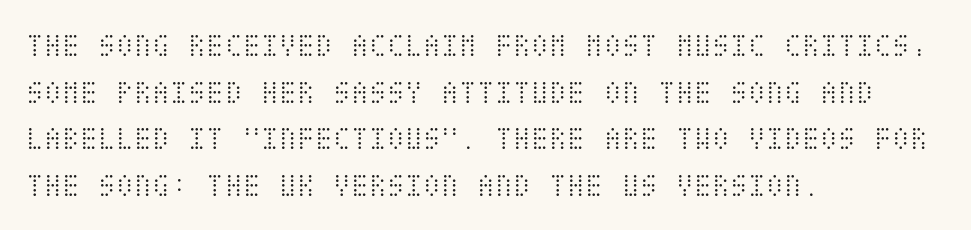
Counters stay open thanks to moderate or lighter strokes. The rag falls on the right side of this text block. Students, observe: this is what conventionally led text looks like. A typesetter would call this zero additional tracking. Vertical strokes here are truly vertical. Only glyphs here, with clear space below each row.
